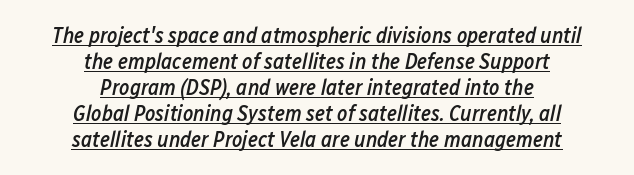
The image shows 22 px text type, italic (leaning right); set centered, line spacing 1.18x, normal letter spacing, underlined.
